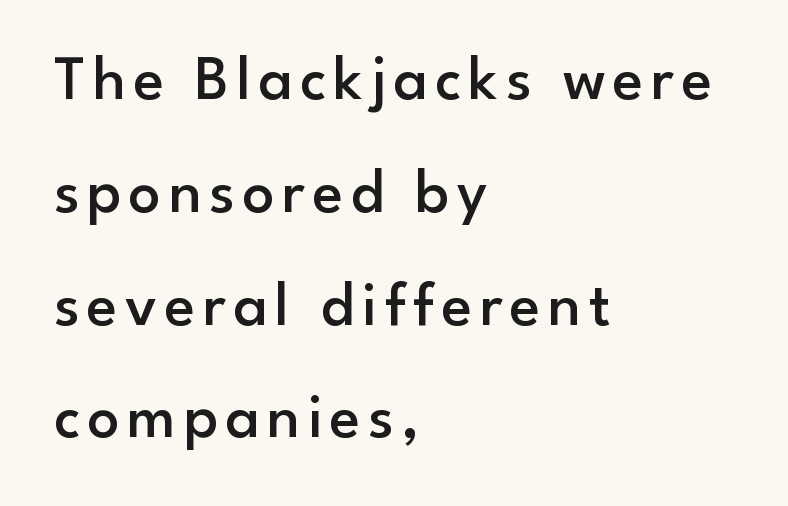
Q: Is the text bold? A: Semi-bold.
Q: Is the text italic (slanted)? A: No, it is upright.
Q: Is the typeface a serif or a sans-serif typeface? A: Sans-serif.
Q: Is the text underlined? A: No.
Q: How is the paragraph aligned? A: Left-aligned.
Q: Width (condensed, normal, or wide)? A: Normal.
Q: Stroke contrast? A: Low.
Q: x-height? A: Small.
Q: Monospaced? A: No.
